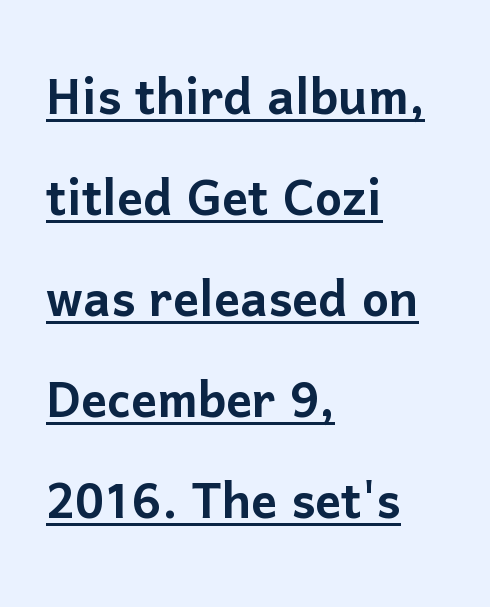
The image shows 64 px sans-serif type, upright; set left-aligned, normal line spacing (1.58x), normal letter spacing, underlined; low stroke contrast and a medium x-height.
